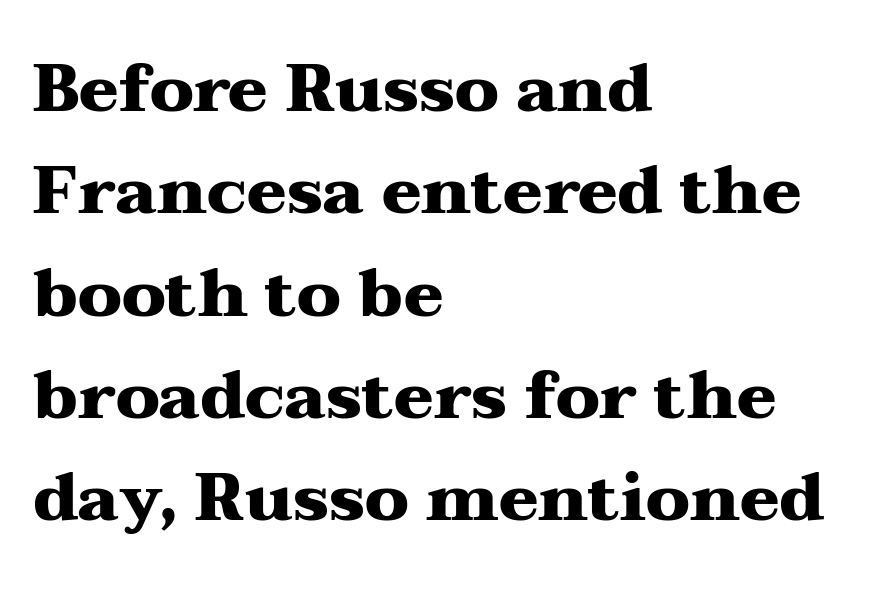
Q: Is the text bold? A: Yes.
Q: Is the text italic (slanted)? A: No, it is upright.
Q: Is the typeface a serif or a sans-serif typeface? A: Serif.
Q: Is the text underlined? A: No.
Q: How is the paragraph aligned? A: Left-aligned.
Q: Is the spacing between letters normal or unusually wide? A: Normal.
Q: Is the spacing between lines tight, normal or loose? A: Normal.
Q: Width (condensed, normal, or wide)? A: Wide.
Q: Stroke contrast? A: Medium.
Q: x-height? A: Medium.
Q: Monospaced? A: No.
